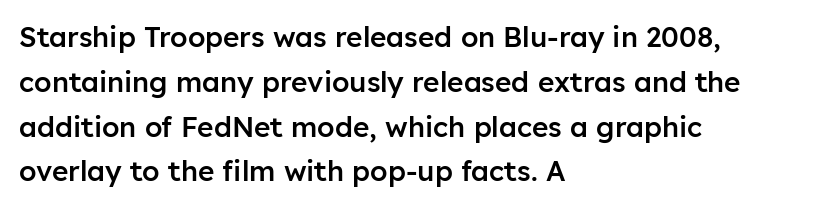
Q: Is the text bold? A: Semi-bold.
Q: Is the text italic (slanted)? A: No, it is upright.
Q: Is the typeface a serif or a sans-serif typeface? A: Sans-serif.
Q: Is the text underlined? A: No.
Q: How is the paragraph aligned? A: Left-aligned.
Q: Is the spacing between letters normal or unusually wide? A: Normal.
Q: Is the spacing between lines tight, normal or loose? A: Normal.
Q: Width (condensed, normal, or wide)? A: Normal.
Q: Stroke contrast? A: Low.
Q: x-height? A: Medium.
Q: Monospaced? A: No.
